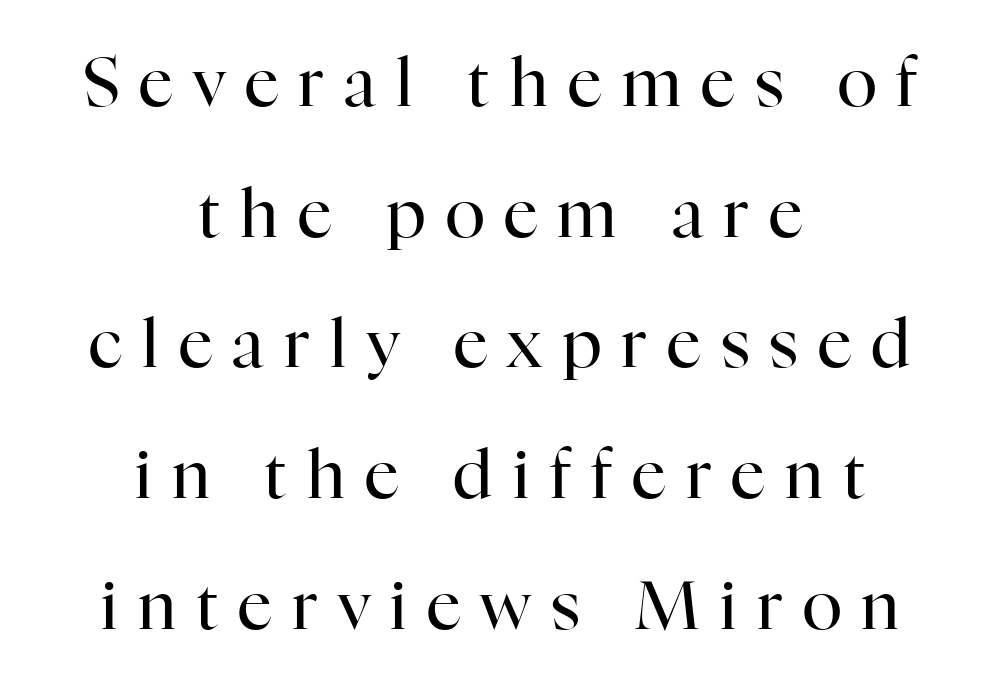
The image shows 67 px regular-weight serif type, upright; set centered, loose line spacing (1.95x), unusually wide letter spacing (+0.3 em), not underlined; high stroke contrast and a medium x-height.
